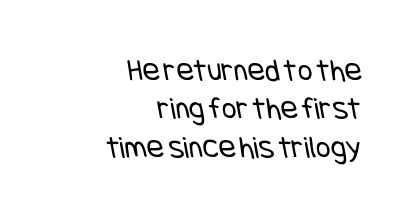
The image shows 32 px regular-weight, condensed sans-serif type; set right-aligned, line spacing 1.2x, normal letter spacing, not underlined; low stroke contrast and a large x-height.
